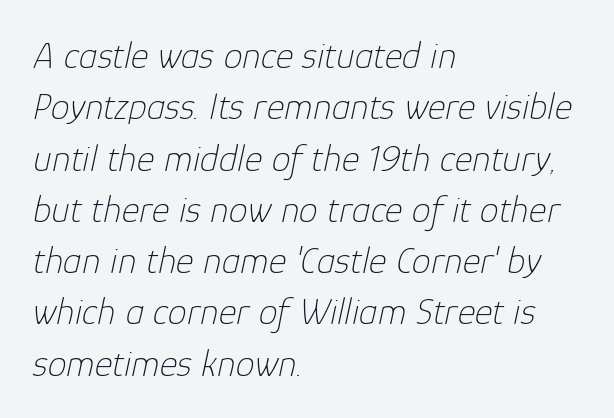
The passage shown is typed in a proportional face where columns would drift. The rendering uses a moderate line-height, typical for paragraphs. The axis of the letterforms is tilted away from vertical. The gaps between neighbouring characters are ordinary and unremarkable. The passage is arranged the way most books set body copy — flush left. No chunkiness to these letters — they're not bold.
